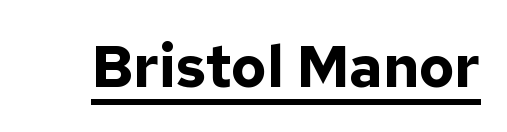
Has an underline been added? It has. The lettering stays uniformly vertical, giving the passage a roman look. Is this a fixed-width face? No — the glyphs have proportional, varying widths. Letter spacing: default. Letterform terminals end flat and unadorned throughout the passage.
